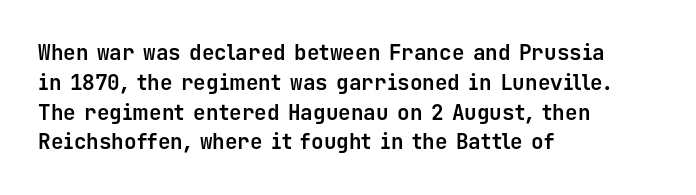
Q: Is the text bold? A: Yes.
Q: Is the text italic (slanted)? A: No, it is upright.
Q: Is the text underlined? A: No.
Q: How is the paragraph aligned? A: Left-aligned.
Q: Is the spacing between letters normal or unusually wide? A: Normal.
Q: Is the spacing between lines tight, normal or loose? A: Normal.
